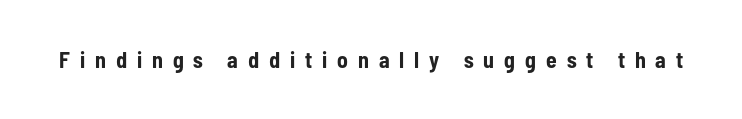
The image shows 22 px bold type, upright; set unusually wide letter spacing (+0.45 em), not underlined.
